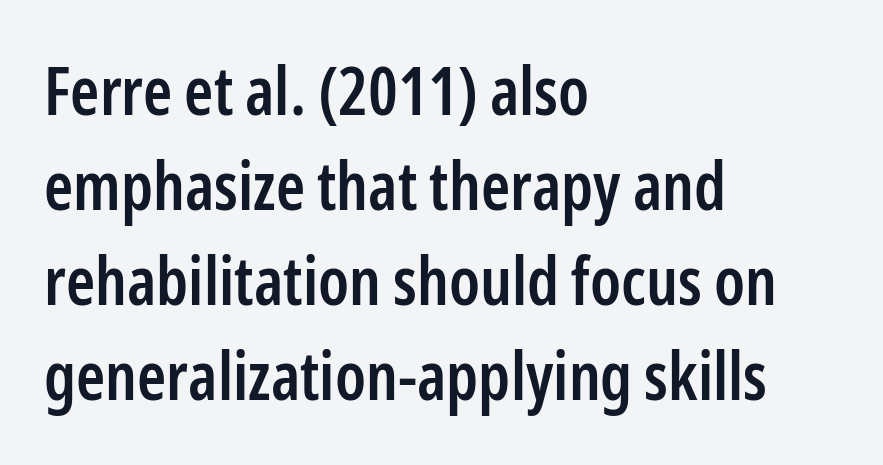
Q: Is the text bold? A: Semi-bold.
Q: Is the text italic (slanted)? A: No, it is upright.
Q: Is the typeface a serif or a sans-serif typeface? A: Sans-serif.
Q: Is the text underlined? A: No.
Q: How is the paragraph aligned? A: Left-aligned.
Q: Is the spacing between letters normal or unusually wide? A: Normal.
Q: Is the spacing between lines tight, normal or loose? A: Normal.
Q: Width (condensed, normal, or wide)? A: Condensed.
Q: Stroke contrast? A: Low.
Q: x-height? A: Medium.
Q: Monospaced? A: No.
